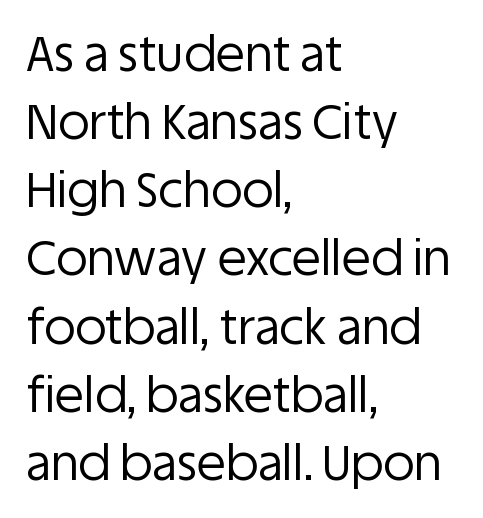
{"serif": "no", "italic": "no", "bold": "no", "weight": "regular", "width": "normal", "stroke_contrast": "low", "x_height": "large", "monospaced": "no", "underline": "no", "align": "left", "line_spacing": "normal", "line_spacing_ratio": 1.42, "letter_spacing": "normal", "letter_spacing_em": 0.0, "glyph_px": 48}
